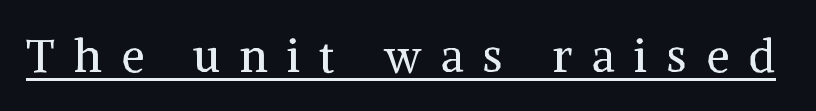
This is serif lettering, the kind often seen in printed books. A baseline rule has been typeset under these characters. Note the varied advance widths — an 'i' is clearly narrower than an 'm'. The font's upright variant was chosen for this text. This sample uses expanded letter spacing, leaving extra air between glyphs. Heft: none added — not bold.
